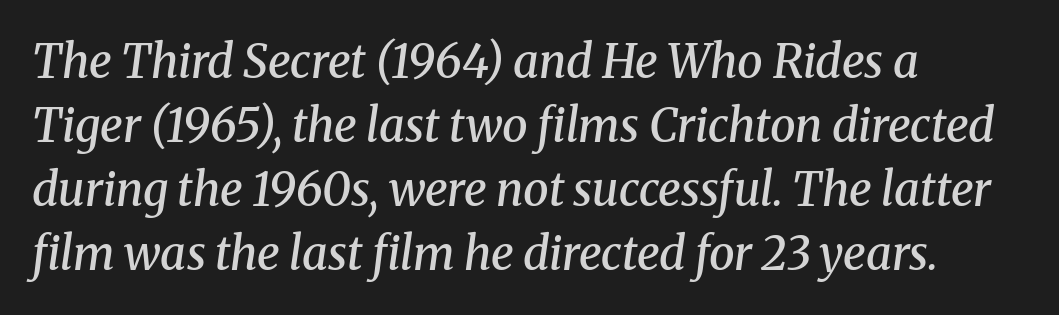
Q: Is the text bold? A: Semi-bold.
Q: Is the text italic (slanted)? A: Yes, it leans right by about 8 degrees.
Q: Is the typeface a serif or a sans-serif typeface? A: Serif.
Q: Is the text underlined? A: No.
Q: How is the paragraph aligned? A: Left-aligned.
Q: Is the spacing between letters normal or unusually wide? A: Normal.
Q: Is the spacing between lines tight, normal or loose? A: Normal.
Q: Width (condensed, normal, or wide)? A: Normal.
Q: Stroke contrast? A: Medium.
Q: x-height? A: Medium.
Q: Monospaced? A: No.
